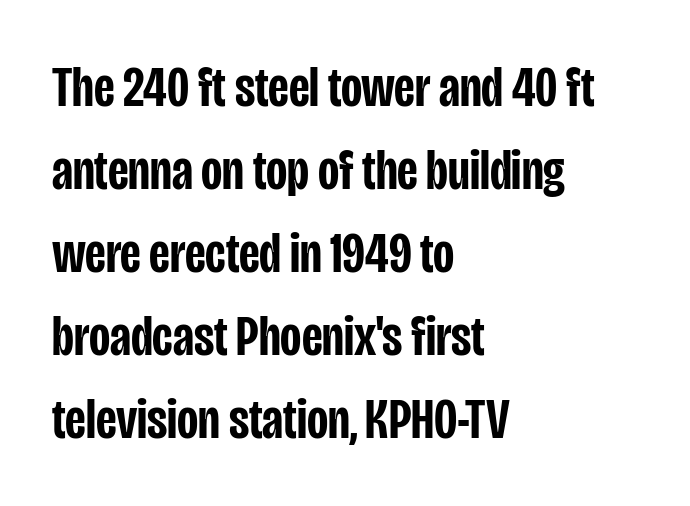
Anything drawn beneath the words? Only blank space. The designer left line spacing at the default. Italic? Not at all — the glyphs are vertical. A typesetter would call this zero additional tracking. Firm but not heavy-handed strokes: this text is semibold.
